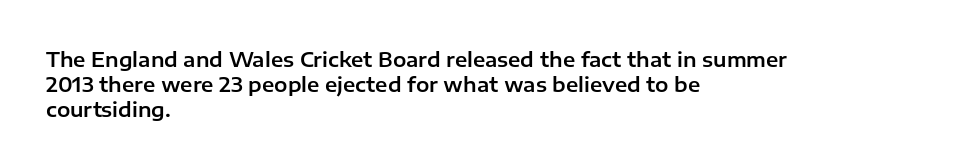
Q: Is the text italic (slanted)? A: No, it is upright.
Q: Is the text underlined? A: No.
Q: How is the paragraph aligned? A: Left-aligned.
Q: Is the spacing between letters normal or unusually wide? A: Normal.
Q: Is the spacing between lines tight, normal or loose? A: Normal.
